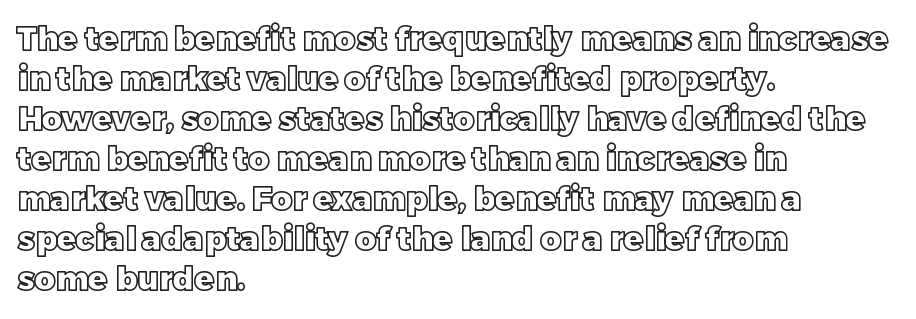
The image shows 32 px text type, upright; set left-aligned, normal line spacing (1.25x), normal letter spacing, not underlined; a large x-height.
